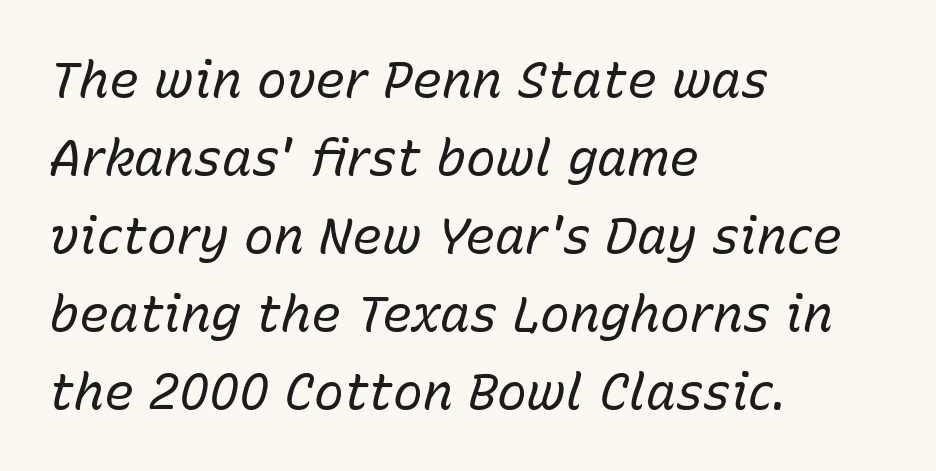
Q: Is the text bold? A: No.
Q: Is the text italic (slanted)? A: Yes, it leans right by about 15 degrees.
Q: Is the text underlined? A: No.
Q: How is the paragraph aligned? A: Left-aligned.
Q: Is the spacing between letters normal or unusually wide? A: Normal.
Q: Is the spacing between lines tight, normal or loose? A: Normal.
Q: Width (condensed, normal, or wide)? A: Normal.
Q: Stroke contrast? A: Low.
Q: x-height? A: Medium.
Q: Monospaced? A: No.
